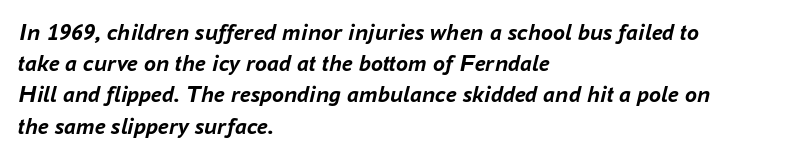
{"italic": "yes", "lean": "right", "slant_degrees": 16, "bold": "yes", "underline": "no", "align": "left", "line_spacing": "normal", "line_spacing_ratio": 1.3, "letter_spacing": "normal", "letter_spacing_em": 0.0, "glyph_px": 24}
